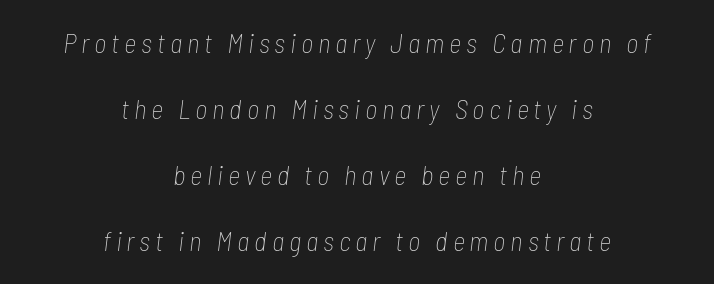
The typesetting does not lean heavy: it is not bold. Airy leading. The letters are slanted; this is an italic face. Line starts and ends both wander, symmetrically.
